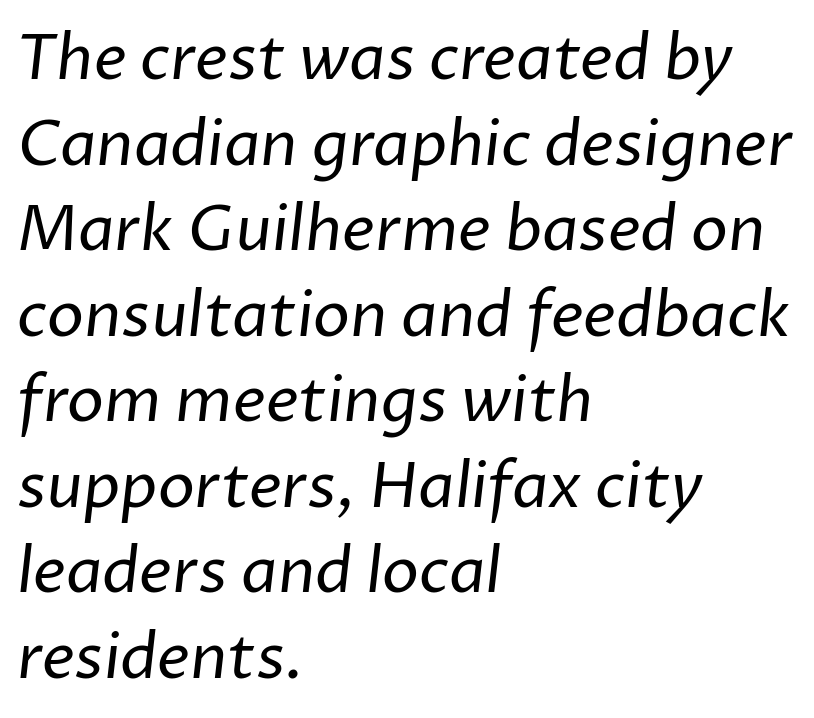
The image shows 62 px regular-weight sans-serif type; set left-aligned, normal line spacing (1.38x), normal letter spacing, not underlined; low stroke contrast and a medium x-height.
